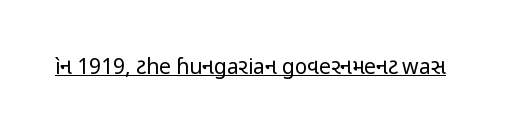
The image shows 21 px text type, upright; set normal letter spacing, underlined.
